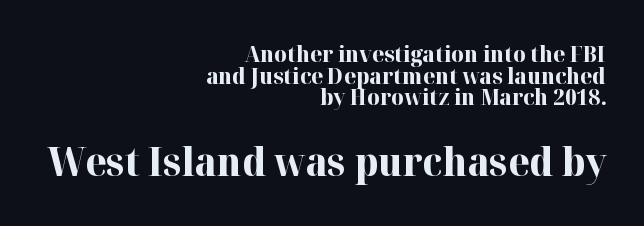
Q: Is the text bold? A: Yes.
Q: Is the text italic (slanted)? A: No, it is upright.
Q: Is the typeface a serif or a sans-serif typeface? A: Serif.
Q: Is the text underlined? A: No.
Q: How is the paragraph aligned? A: Right-aligned.
Q: Is the spacing between letters normal or unusually wide? A: Normal.
Q: Is the spacing between lines tight, normal or loose? A: Tight.
Q: Which block of text is set in a larger size, the first (top) or the second (bottom)? A: The second (bottom) one.
Q: Width (condensed, normal, or wide)? A: Normal.
Q: Stroke contrast? A: High.
Q: x-height? A: Medium.
Q: Monospaced? A: No.
